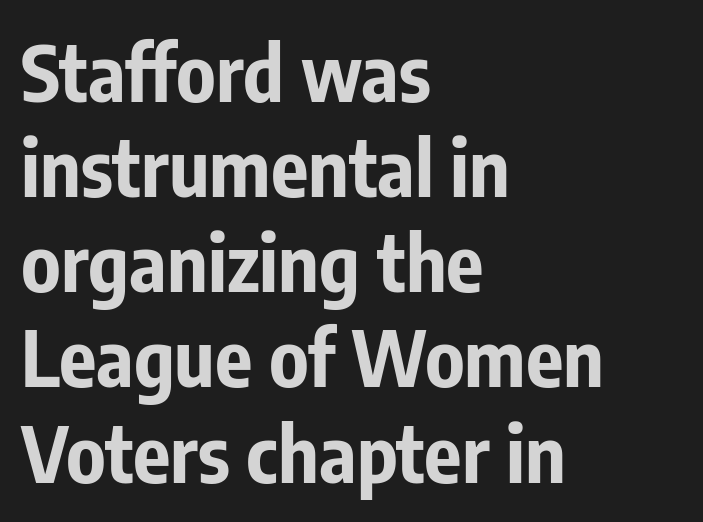
The image shows 78 px bold, condensed sans-serif type, upright; set left-aligned, line spacing 1.22x, normal letter spacing, not underlined; low stroke contrast and a medium x-height.
